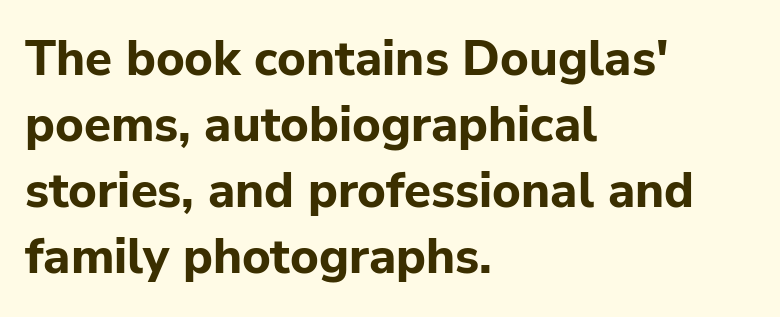
The image shows 49 px bold sans-serif type, upright; set left-aligned, normal line spacing (1.35x), normal letter spacing, not underlined; low stroke contrast and a medium x-height.
